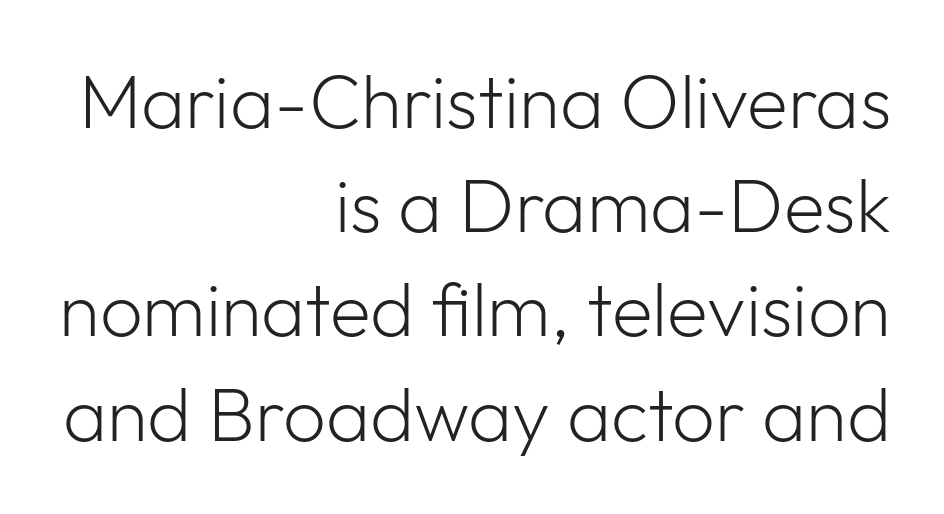
Italic: no, the glyphs are upright roman. The letters advance in unequal steps, a hallmark of proportional type. Descenders hang freely into open space. The face used here is rendered with its standard letterfit. Vertically, the passage feels balanced, rows spaced as you'd expect.
